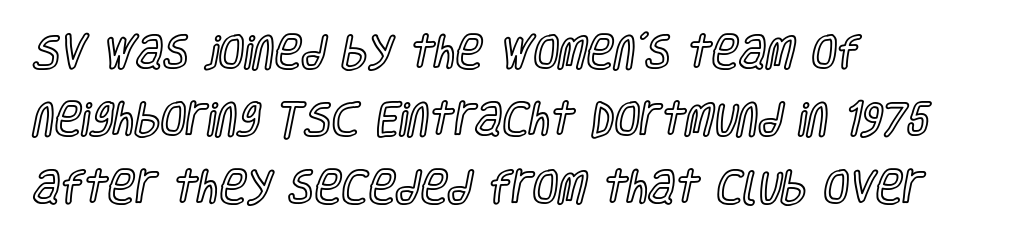
The image shows 37 px condensed type; set left-aligned, line spacing 1.82x, normal letter spacing, not underlined; a large x-height.
